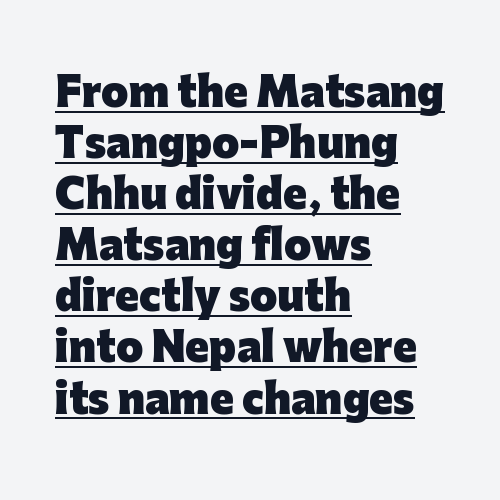
Q: Is the text bold? A: Yes.
Q: Is the text italic (slanted)? A: No, it is upright.
Q: Is the typeface a serif or a sans-serif typeface? A: Sans-serif.
Q: Is the text underlined? A: Yes.
Q: How is the paragraph aligned? A: Left-aligned.
Q: Is the spacing between letters normal or unusually wide? A: Normal.
Q: Is the spacing between lines tight, normal or loose? A: Normal.
Q: Width (condensed, normal, or wide)? A: Normal.
Q: Stroke contrast? A: Low.
Q: x-height? A: Medium.
Q: Monospaced? A: No.
